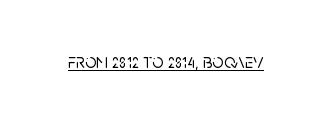
The image shows 20 px text type, upright; set normal letter spacing, underlined.
